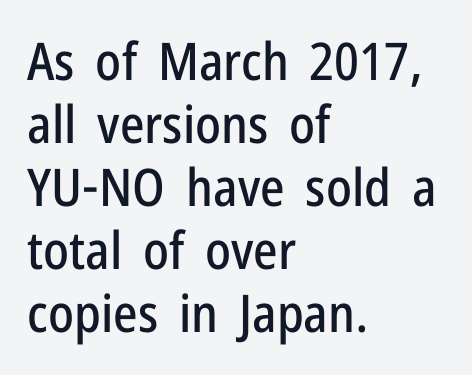
{"serif": "no", "italic": "no", "width": "condensed", "stroke_contrast": "low", "x_height": "medium", "monospaced": "no", "underline": "no", "align": "left", "line_spacing_ratio": 1.21, "letter_spacing": "normal", "letter_spacing_em": 0.0, "glyph_px": 52}
